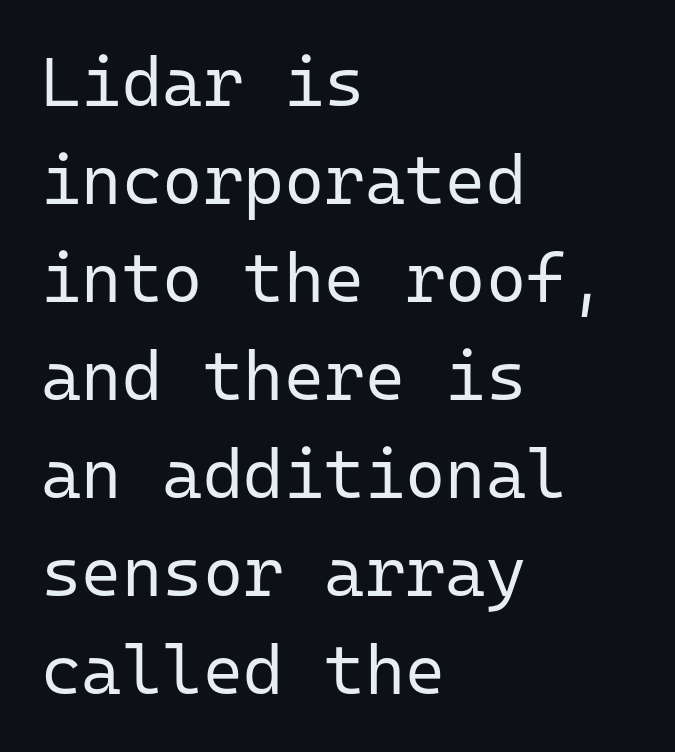
{"serif": "no", "italic": "no", "bold": "no", "weight": "regular", "width": "normal", "stroke_contrast": "low", "x_height": "medium", "monospaced": "yes", "underline": "no", "align": "left", "line_spacing": "normal", "line_spacing_ratio": 1.42, "letter_spacing": "normal", "letter_spacing_em": 0.0, "glyph_px": 69}
